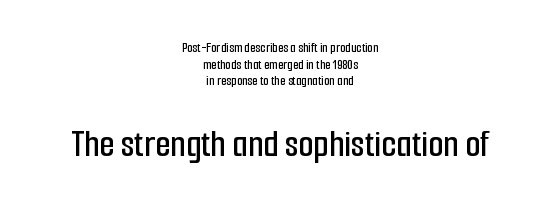
{"serif": "no", "italic": "no", "width": "condensed", "stroke_contrast": "low", "x_height": "medium", "monospaced": "no", "underline": "no", "align": "center", "line_spacing_ratio": 1.18, "letter_spacing": "normal", "letter_spacing_em": 0.0, "larger_block": "second", "size_ratio": 2.79, "glyph_px": 39}
